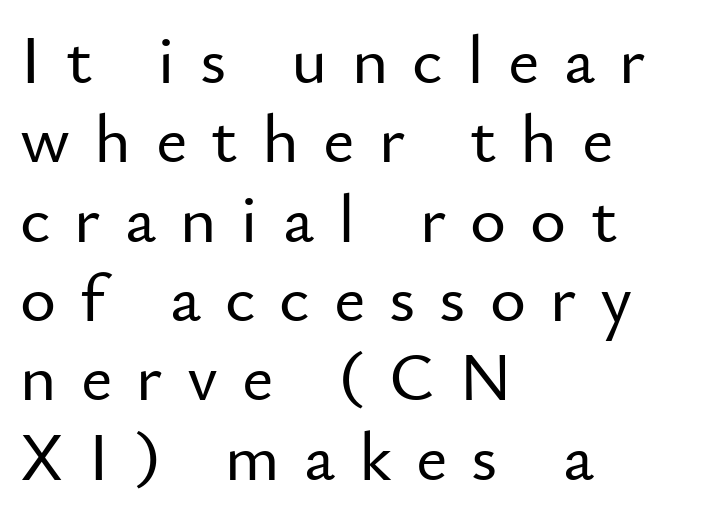
Observe the wide spacing: letters keep a clear distance from each other. The glyphs in this specimen are sans serif. Decoration check: the copy has no underline. Characters remain perfectly vertical along every line. Do the characters align in a grid? No, the font is proportional.
